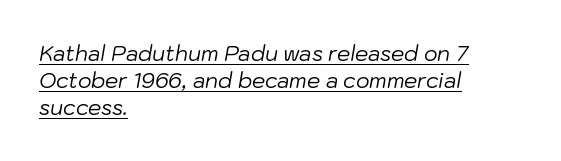
Q: Is the text bold? A: No.
Q: Is the text italic (slanted)? A: Yes, it leans right by about 10 degrees.
Q: Is the text underlined? A: Yes.
Q: How is the paragraph aligned? A: Left-aligned.
Q: Is the spacing between letters normal or unusually wide? A: Normal.
Q: Is the spacing between lines tight, normal or loose? A: Normal.
